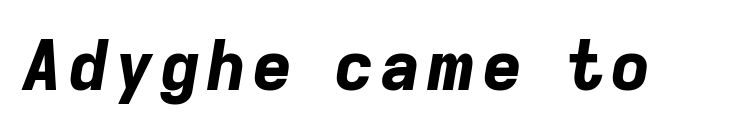
Q: Is the text bold? A: Yes.
Q: Is the text italic (slanted)? A: Yes, it leans right by about 9 degrees.
Q: Is the text underlined? A: No.
Q: Width (condensed, normal, or wide)? A: Normal.
Q: Stroke contrast? A: Low.
Q: x-height? A: Medium.
Q: Monospaced? A: No.
